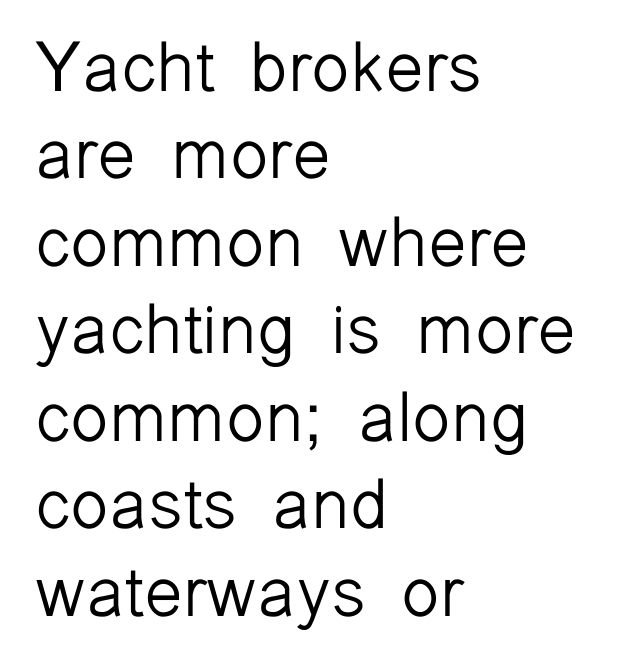
{"serif": "no", "italic": "no", "bold": "no", "weight": "light", "width": "normal", "stroke_contrast": "low", "x_height": "medium", "monospaced": "no", "underline": "no", "align": "left", "line_spacing": "normal", "line_spacing_ratio": 1.25, "letter_spacing": "normal", "letter_spacing_em": 0.0, "glyph_px": 70}
